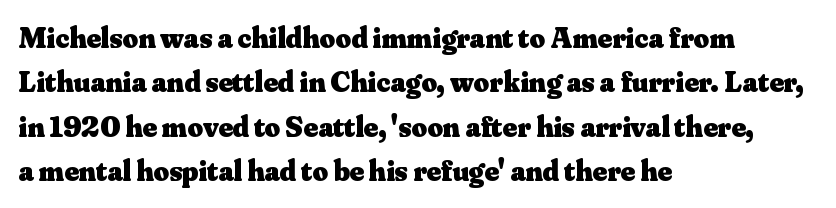
Q: Is the text bold? A: Yes.
Q: Is the text italic (slanted)? A: No, it is upright.
Q: Is the typeface a serif or a sans-serif typeface? A: Serif.
Q: Is the text underlined? A: No.
Q: How is the paragraph aligned? A: Left-aligned.
Q: Is the spacing between letters normal or unusually wide? A: Normal.
Q: Is the spacing between lines tight, normal or loose? A: Normal.
Q: Width (condensed, normal, or wide)? A: Normal.
Q: Stroke contrast? A: Medium.
Q: x-height? A: Small.
Q: Monospaced? A: No.
